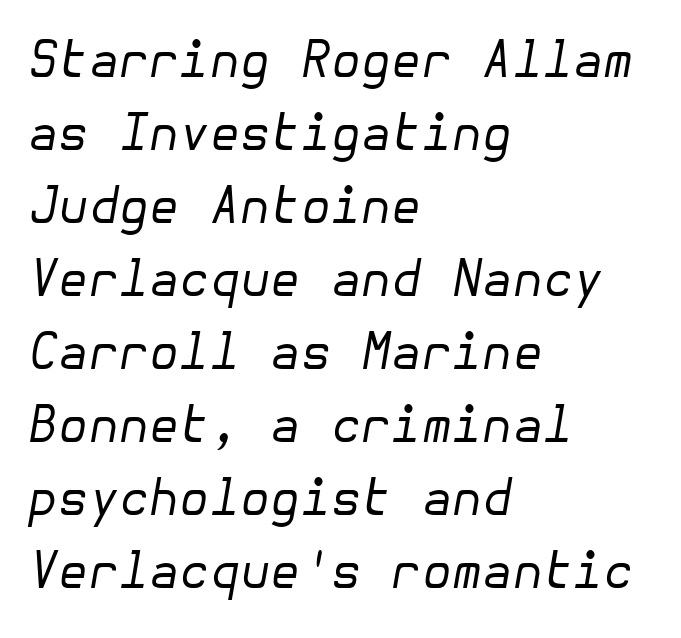
The image shows 49 px regular-weight type, italic (leaning right); set left-aligned, normal line spacing (1.49x), normal letter spacing, not underlined; low stroke contrast and a medium x-height.
